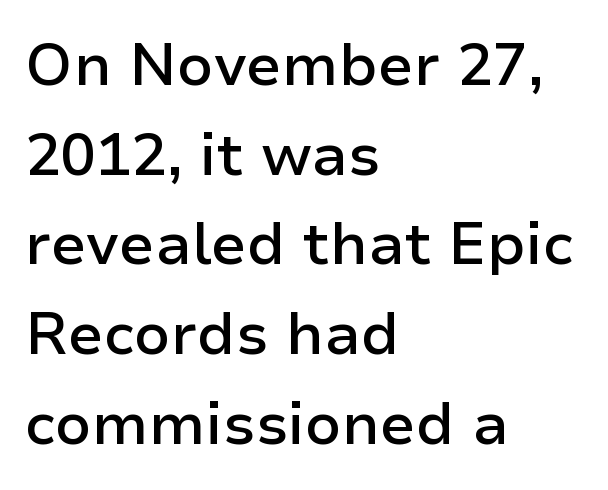
This rendering employs a face without finishing strokes, i.e., a sans-serif. The foot of each line stays bare and open. This sample has the flowing, uneven cadence of proportional lettering. Summary of vertical rhythm: regular, with standard interline spacing.
